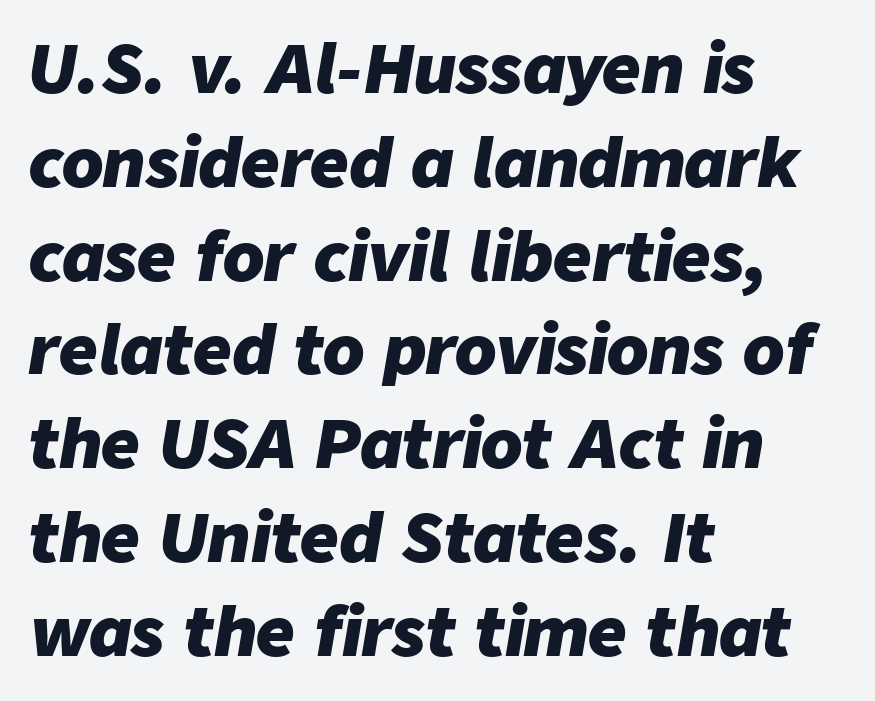
The image shows 67 px heavy type, italic (leaning right); set left-aligned, normal line spacing (1.4x), normal letter spacing, not underlined; low stroke contrast and a medium x-height.
